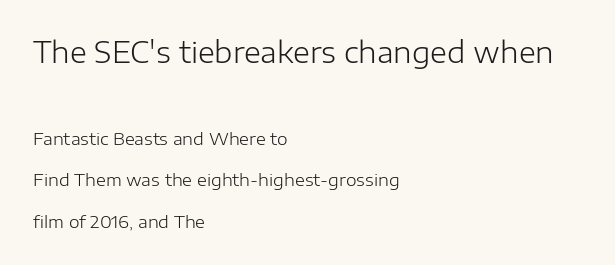
The image shows 29 px light sans-serif type, upright; set left-aligned, loose line spacing (2.44x), normal letter spacing, not underlined; the first (top) block is 1.71x larger; low stroke contrast and a medium x-height.
